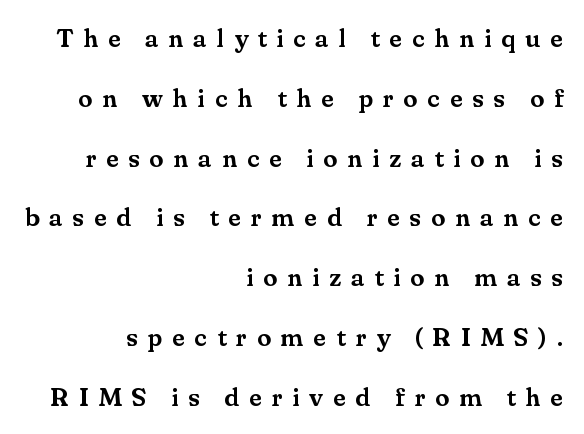
Q: Is the text italic (slanted)? A: No, it is upright.
Q: Is the text underlined? A: No.
Q: How is the paragraph aligned? A: Right-aligned.
Q: Is the spacing between letters normal or unusually wide? A: Unusually wide.
Q: Is the spacing between lines tight, normal or loose? A: Loose.
